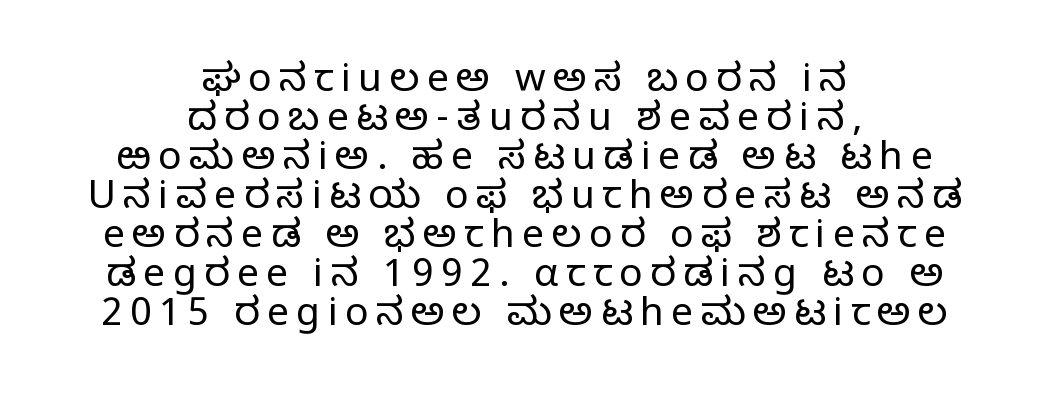
Q: Is the text bold? A: No.
Q: Is the text italic (slanted)? A: No, it is upright.
Q: Is the typeface a serif or a sans-serif typeface? A: Sans-serif.
Q: Is the text underlined? A: No.
Q: How is the paragraph aligned? A: Centered.
Q: Is the spacing between lines tight, normal or loose? A: Tight.
Q: Width (condensed, normal, or wide)? A: Normal.
Q: Stroke contrast? A: Low.
Q: x-height? A: Medium.
Q: Monospaced? A: No.
